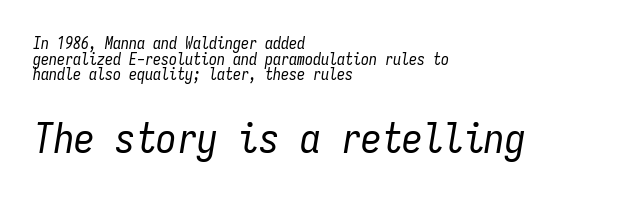
The image shows 41 px regular-weight, condensed type, italic (leaning right), monospaced; set left-aligned, tight line spacing (0.98x), normal letter spacing, not underlined; the second (bottom) block is 2.56x larger; low stroke contrast and a medium x-height.
